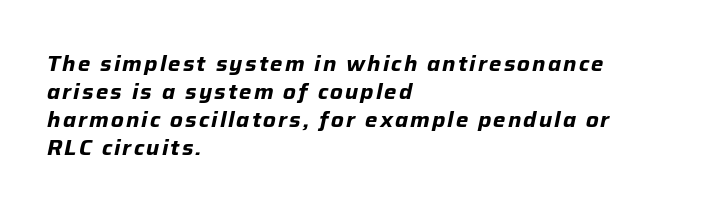
Where is the straight margin? On the left. The glyphs look as if they've been sheared to an angle. Glance below the letters and you will spot only blank space. How heavy is the stroke? Heavy — this is a bold. Horizontal bands of white between lines are of average thickness.
